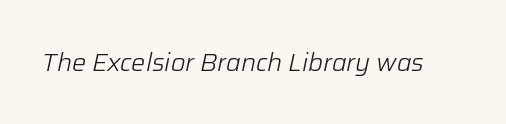
The image shows 25 px text type, italic (leaning right); set normal letter spacing, not underlined.
